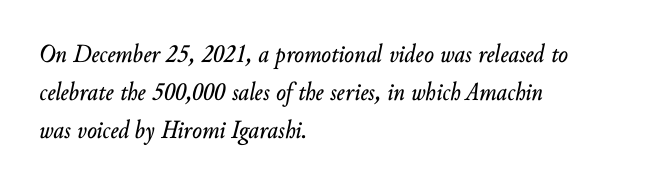
{"italic": "yes", "lean": "right", "slant_degrees": 10, "underline": "no", "align": "left", "line_spacing": "normal", "line_spacing_ratio": 1.46, "letter_spacing": "normal", "letter_spacing_em": 0.0, "glyph_px": 26}
